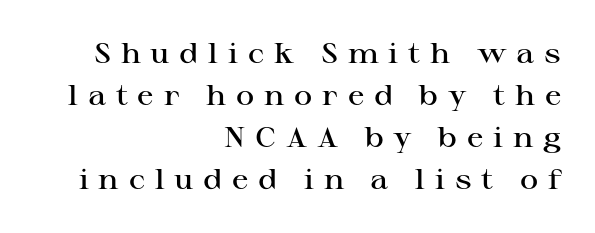
Note the varied advance widths — an 'i' is clearly narrower than an 'm'. A serif font was chosen for this passage. The lettering stays uniformly vertical, giving the passage a roman look. These words are printed semibold, heavier than regular yet not bold.
